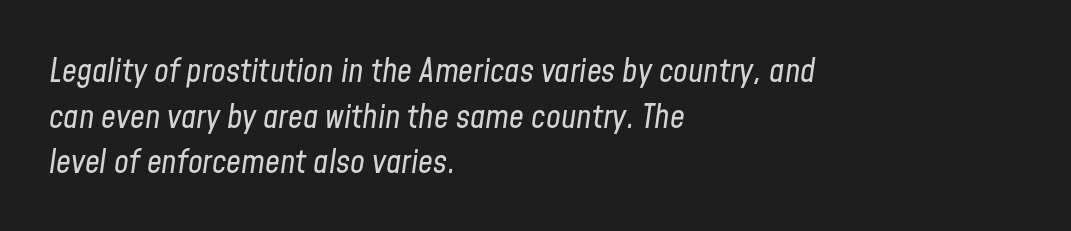
The image shows 33 px regular-weight, condensed type, italic (leaning right); set left-aligned, normal line spacing (1.38x), normal letter spacing, not underlined; low stroke contrast and a medium x-height.
